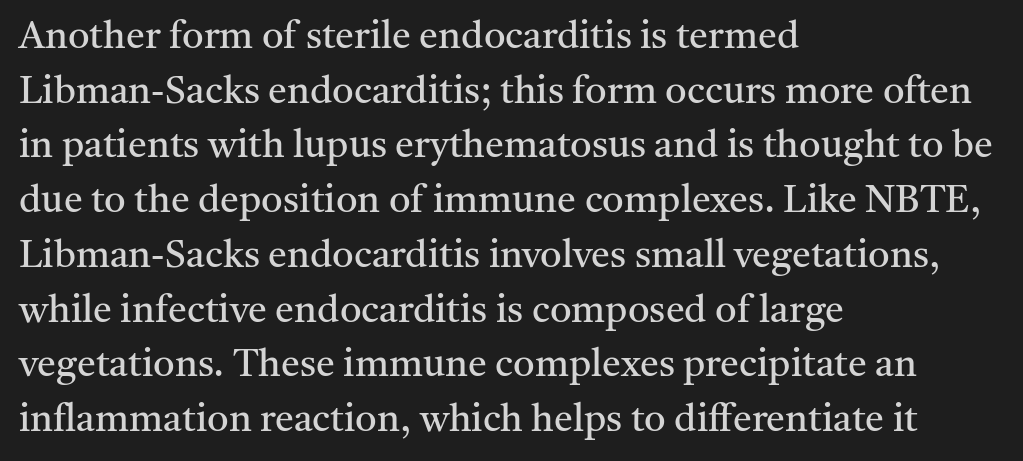
Q: Is the text bold? A: No.
Q: Is the text italic (slanted)? A: No, it is upright.
Q: Is the typeface a serif or a sans-serif typeface? A: Serif.
Q: Is the text underlined? A: No.
Q: How is the paragraph aligned? A: Left-aligned.
Q: Is the spacing between letters normal or unusually wide? A: Normal.
Q: Is the spacing between lines tight, normal or loose? A: Normal.
Q: Width (condensed, normal, or wide)? A: Normal.
Q: Stroke contrast? A: Medium.
Q: x-height? A: Medium.
Q: Monospaced? A: No.
